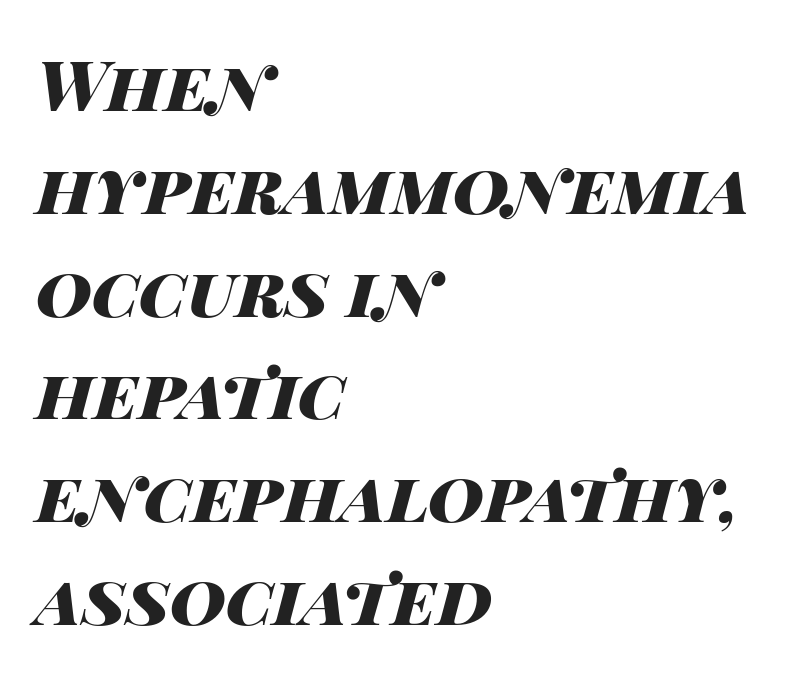
The image shows 69 px heavy, wide type, italic (leaning right); set left-aligned, normal line spacing (1.49x), normal letter spacing, not underlined; high stroke contrast and a large x-height.
